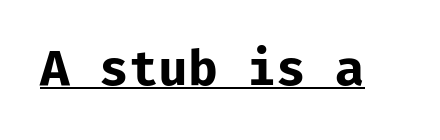
The image shows 48 px bold sans-serif type, upright, monospaced; set normal letter spacing, underlined; low stroke contrast and a medium x-height.
